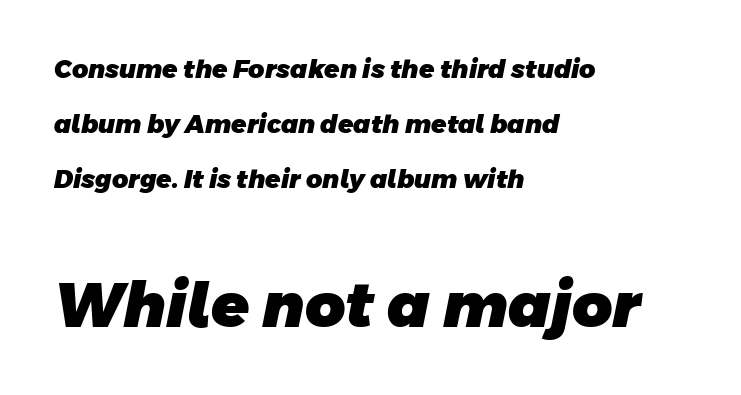
The image shows 62 px heavy sans-serif type; set left-aligned, loose line spacing (2.2x), normal letter spacing, not underlined; the second (bottom) block is 2.48x larger; low stroke contrast and a large x-height.
